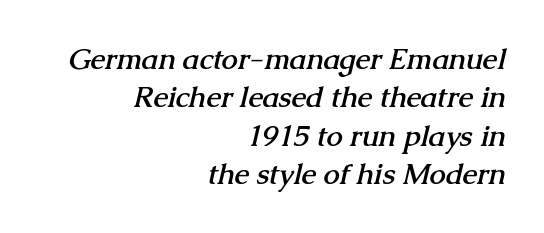
Q: Is the text bold? A: Yes.
Q: Is the typeface a serif or a sans-serif typeface? A: Serif.
Q: Is the text underlined? A: No.
Q: How is the paragraph aligned? A: Right-aligned.
Q: Is the spacing between letters normal or unusually wide? A: Normal.
Q: Is the spacing between lines tight, normal or loose? A: Normal.
Q: Width (condensed, normal, or wide)? A: Normal.
Q: Stroke contrast? A: Medium.
Q: x-height? A: Medium.
Q: Monospaced? A: No.
